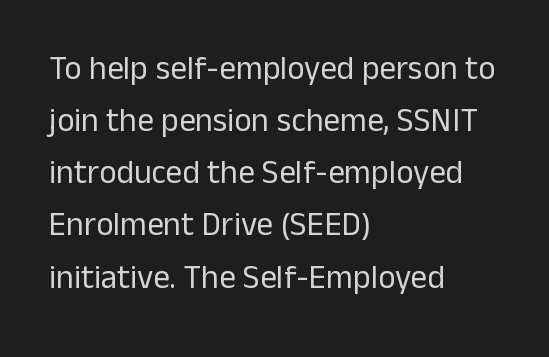
Anything drawn beneath the words? Only blank space. Caption: multi-line text, flush left, ragged right. Is this a fixed-width face? No — the glyphs have proportional, varying widths. The passage shown stacks its lines at a standard gap. Italic: no, the glyphs are upright roman.
